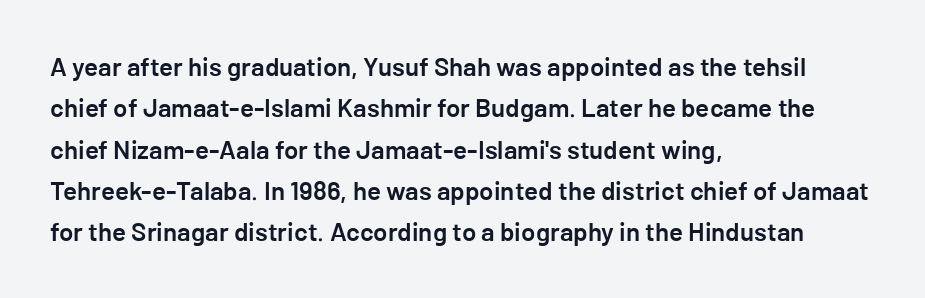
The image shows 26 px text type, upright; set left-aligned, normal line spacing (1.59x), normal letter spacing, not underlined.
